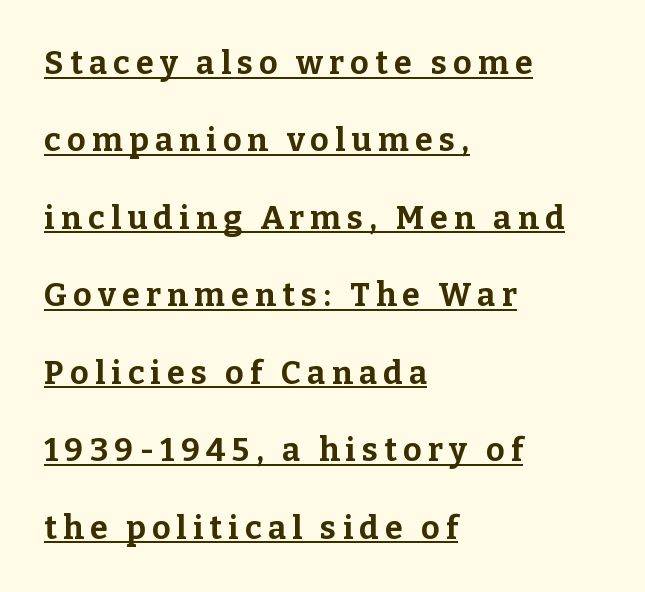
Q: Is the text bold? A: Yes.
Q: Is the text italic (slanted)? A: No, it is upright.
Q: Is the typeface a serif or a sans-serif typeface? A: Serif.
Q: Is the text underlined? A: Yes.
Q: How is the paragraph aligned? A: Left-aligned.
Q: Is the spacing between letters normal or unusually wide? A: Unusually wide.
Q: Is the spacing between lines tight, normal or loose? A: Loose.
Q: Width (condensed, normal, or wide)? A: Normal.
Q: Stroke contrast? A: Low.
Q: x-height? A: Medium.
Q: Monospaced? A: No.
